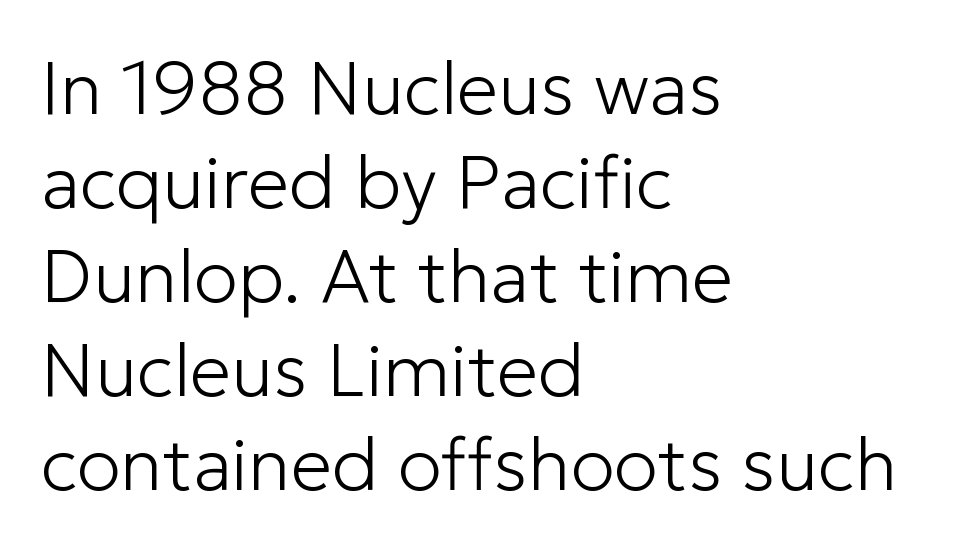
A classic flush-left, rag-right setting is used for this passage. The face used here is rendered with its standard letterfit. Compared with typical paragraphs, the rows here are spaced about the same. A typesetter would call this proportional, since set widths differ per character.
